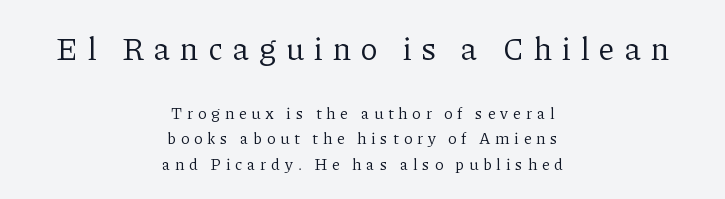
The image shows 32 px regular-weight serif type, upright; set centered, normal line spacing (1.6x), unusually wide letter spacing (+0.31 em), not underlined; the first (top) block is 2.0x larger; low stroke contrast and a medium x-height.
